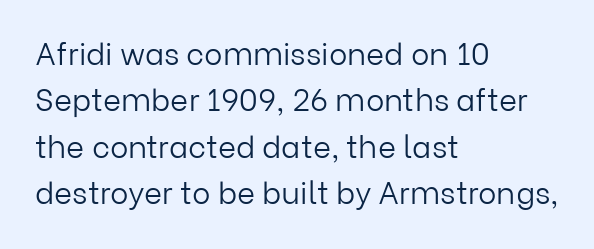
Honestly, the row spacing looks completely unremarkable. Just letters on the line, the space beneath them empty. These lines are composed in type without serifs. Every character sits straight up, as roman type does. Layout note: lines flush left. On a weight scale, this lands at 450 or below.
